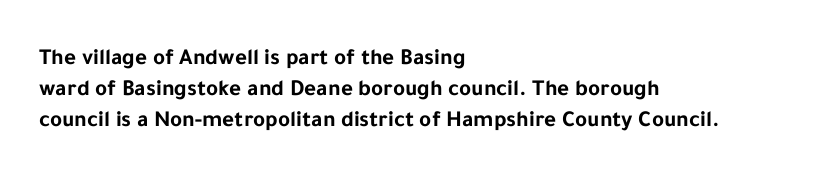
Caption: bold face, heavy strokes. Compared with typical body copy, the letter spacing here is the same. Line starts are locked; line ends wander. The axis of the letterforms is exactly vertical.
